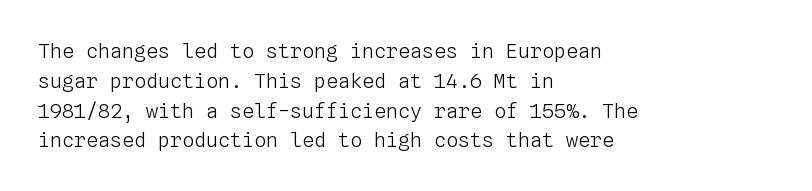
The image shows 20 px text type, upright; set left-aligned, normal line spacing (1.49x), normal letter spacing, not underlined.
